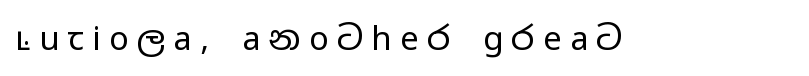
These lines are composed in type without serifs. Think of a printed novel: that variable character pitch is what you see here. It's the straight-up-and-down kind of type. The passage shown is not bold in any degree. The words here are not underlined.
